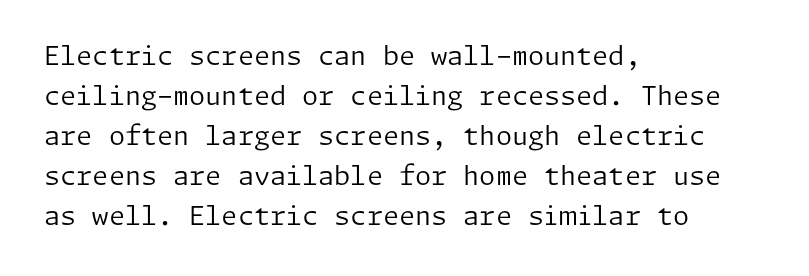
Q: Is the text bold? A: No.
Q: Is the text italic (slanted)? A: No, it is upright.
Q: Is the text underlined? A: No.
Q: How is the paragraph aligned? A: Left-aligned.
Q: Is the spacing between letters normal or unusually wide? A: Normal.
Q: Is the spacing between lines tight, normal or loose? A: Normal.
